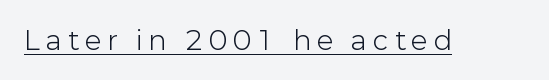
The cut favours lightness, reaching ordinary text weight at its darkest. Each word looks stretched out because of the extra space between its letters. Does a line run under the words? Yes, clearly. Do the letters lean? They stand straight.
